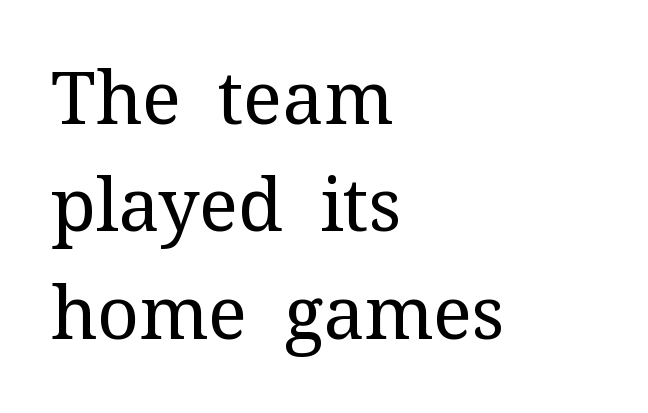
Ink coverage per letter is moderate at most. Here the designer chose a conventional face with non-uniform glyph widths. Style check: upright. The face used here is rendered with its standard letterfit.
